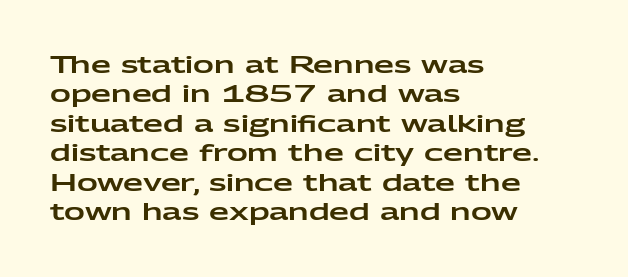
One-word summary of the alignment: left. Posture: vertical. The tracking reads as untouched default to a designer's eye. Each row of text sits above clean, open space. Does the leading feel generous? No, just average.
